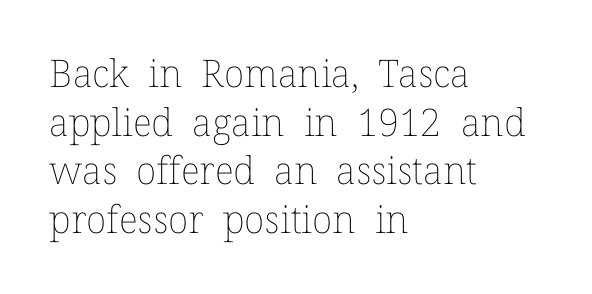
Q: Is the text bold? A: No.
Q: Is the text italic (slanted)? A: No, it is upright.
Q: Is the text underlined? A: No.
Q: How is the paragraph aligned? A: Left-aligned.
Q: Is the spacing between letters normal or unusually wide? A: Normal.
Q: Is the spacing between lines tight, normal or loose? A: Normal.
Q: Width (condensed, normal, or wide)? A: Normal.
Q: Stroke contrast? A: Low.
Q: x-height? A: Medium.
Q: Monospaced? A: No.
